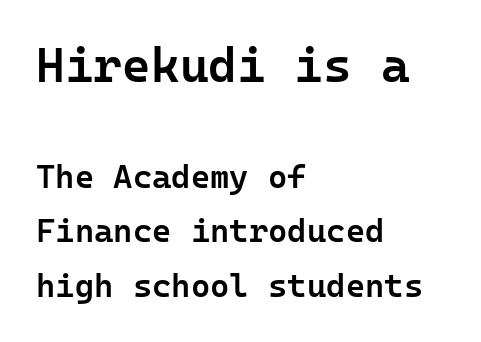
{"serif": "no", "italic": "no", "bold": "semi", "weight": "semibold", "width": "normal", "stroke_contrast": "low", "x_height": "medium", "underline": "no", "align": "left", "line_spacing": "normal", "line_spacing_ratio": 1.66, "letter_spacing": "normal", "letter_spacing_em": 0.0, "larger_block": "first", "size_ratio": 1.48, "glyph_px": 49}
